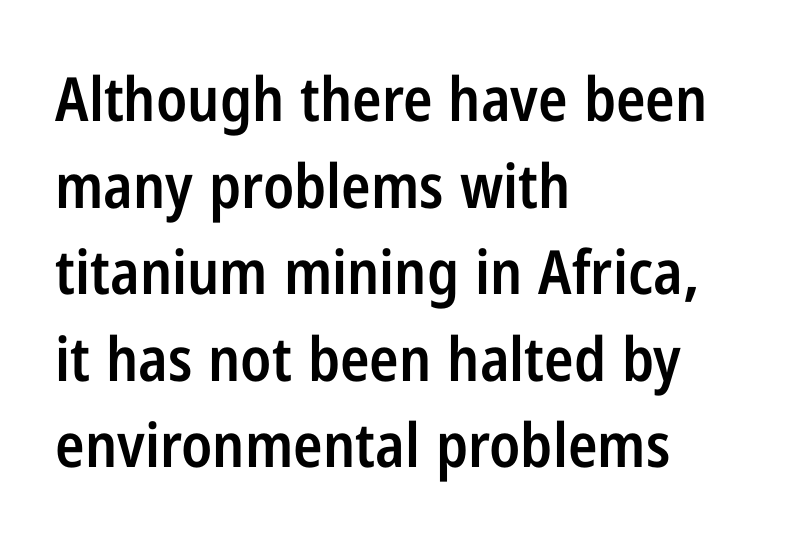
{"serif": "no", "italic": "no", "bold": "semi", "weight": "semibold", "width": "condensed", "stroke_contrast": "low", "x_height": "medium", "monospaced": "no", "underline": "no", "align": "left", "line_spacing": "normal", "line_spacing_ratio": 1.42, "letter_spacing": "normal", "letter_spacing_em": 0.0, "glyph_px": 61}
